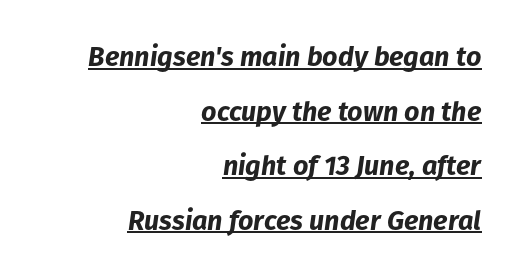
Q: Is the text bold? A: Yes.
Q: Is the text italic (slanted)? A: Yes, it leans right by about 8 degrees.
Q: Is the text underlined? A: Yes.
Q: How is the paragraph aligned? A: Right-aligned.
Q: Is the spacing between letters normal or unusually wide? A: Normal.
Q: Is the spacing between lines tight, normal or loose? A: Loose.
